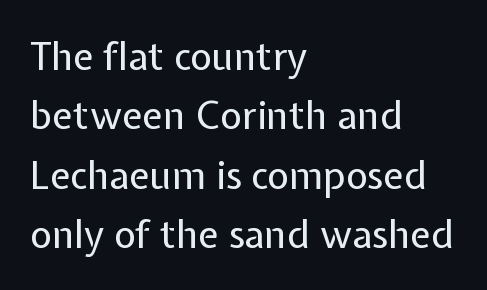
Honestly, the letter spacing is just normal — you wouldn't notice it. Caption: face not bold, strokes unweighted. The letters carry no serifs — their stems end cleanly without finishing strokes. Nope, not italic — everything's standing straight. A bare baseline throughout the passage.
